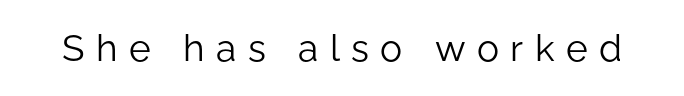
Q: Is the text bold? A: No.
Q: Is the text italic (slanted)? A: No, it is upright.
Q: Is the typeface a serif or a sans-serif typeface? A: Sans-serif.
Q: Is the text underlined? A: No.
Q: Is the spacing between letters normal or unusually wide? A: Unusually wide.
Q: Width (condensed, normal, or wide)? A: Normal.
Q: Stroke contrast? A: Low.
Q: x-height? A: Medium.
Q: Monospaced? A: No.
